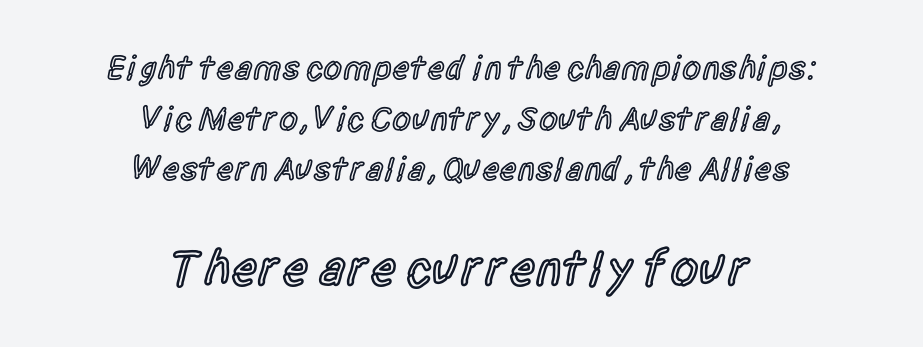
Q: Is the text bold? A: Semi-bold.
Q: Is the text italic (slanted)? A: Yes.
Q: Is the typeface a serif or a sans-serif typeface? A: Sans-serif.
Q: Is the text underlined? A: No.
Q: How is the paragraph aligned? A: Centered.
Q: Is the spacing between letters normal or unusually wide? A: Normal.
Q: Is the spacing between lines tight, normal or loose? A: Normal.
Q: Which block of text is set in a larger size, the first (top) or the second (bottom)? A: The second (bottom) one.
Q: Width (condensed, normal, or wide)? A: Condensed.
Q: x-height? A: Large.
Q: Monospaced? A: No.
